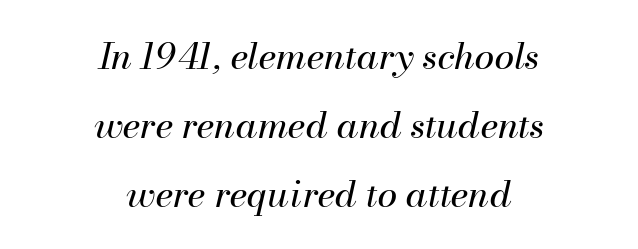
{"italic": "yes", "lean": "right", "slant_degrees": 13, "bold": "no", "weight": "regular", "width": "normal", "stroke_contrast": "medium", "x_height": "small", "monospaced": "no", "underline": "no", "align": "center", "line_spacing": "loose", "line_spacing_ratio": 1.92, "letter_spacing": "normal", "letter_spacing_em": 0.0, "glyph_px": 36}
